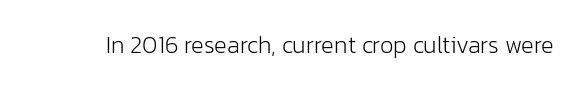
{"italic": "no", "bold": "no", "underline": "no", "letter_spacing": "normal", "letter_spacing_em": 0.0, "glyph_px": 24}
